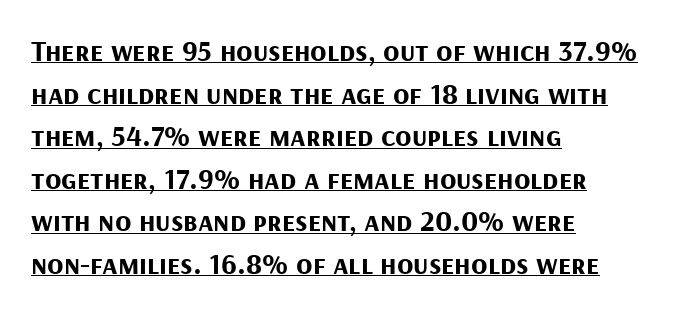
Q: Is the text bold? A: Yes.
Q: Is the text italic (slanted)? A: No, it is upright.
Q: Is the typeface a serif or a sans-serif typeface? A: Sans-serif.
Q: Is the text underlined? A: Yes.
Q: How is the paragraph aligned? A: Left-aligned.
Q: Is the spacing between letters normal or unusually wide? A: Normal.
Q: Is the spacing between lines tight, normal or loose? A: Normal.
Q: Width (condensed, normal, or wide)? A: Normal.
Q: Stroke contrast? A: Medium.
Q: x-height? A: Medium.
Q: Monospaced? A: No.
